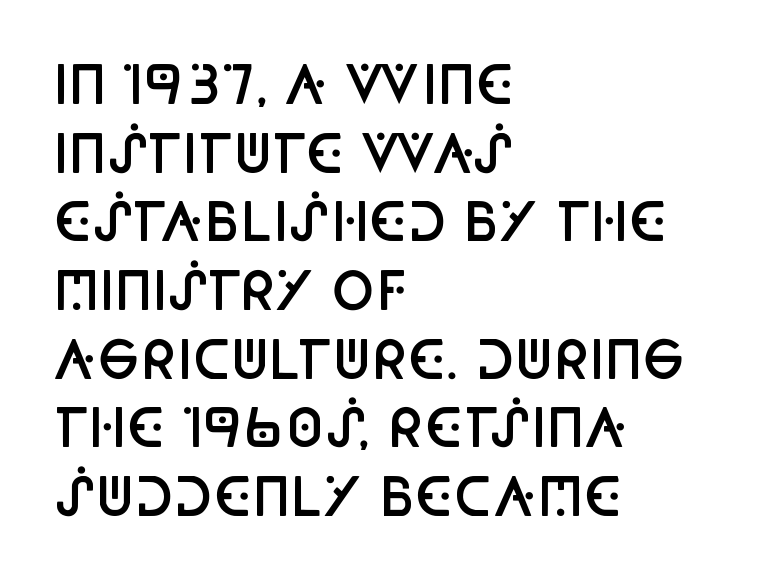
Q: Is the text bold? A: Semi-bold.
Q: Is the text italic (slanted)? A: No, it is upright.
Q: Is the typeface a serif or a sans-serif typeface? A: Sans-serif.
Q: Is the text underlined? A: No.
Q: How is the paragraph aligned? A: Left-aligned.
Q: Is the spacing between letters normal or unusually wide? A: Normal.
Q: Is the spacing between lines tight, normal or loose? A: Normal.
Q: Width (condensed, normal, or wide)? A: Condensed.
Q: Stroke contrast? A: Low.
Q: x-height? A: Large.
Q: Monospaced? A: No.
